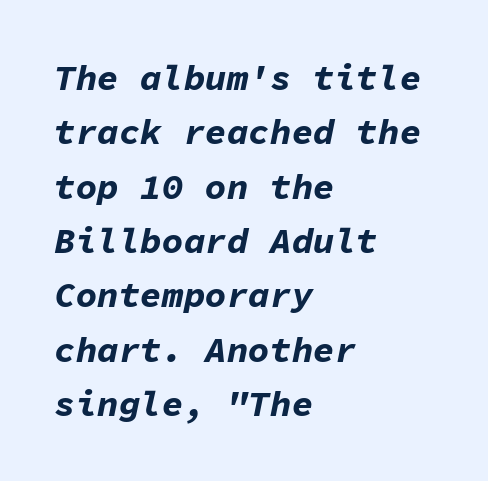
{"italic": "yes", "lean": "right", "slant_degrees": 11, "bold": "yes", "weight": "bold", "width": "normal", "stroke_contrast": "low", "x_height": "medium", "monospaced": "yes", "underline": "no", "align": "left", "line_spacing": "normal", "line_spacing_ratio": 1.51, "letter_spacing": "normal", "letter_spacing_em": 0.0, "glyph_px": 36}
